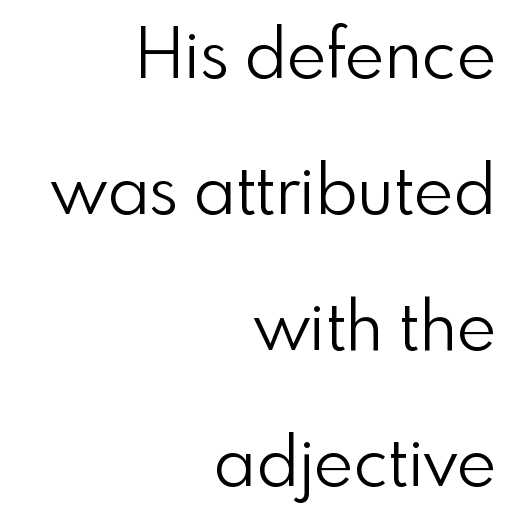
Type without underlining. This rendering uses right alignment, leaving the left contour irregular. Inter-character spacing is left at the font's built-in metrics. Note: no serifs on the glyphs.
